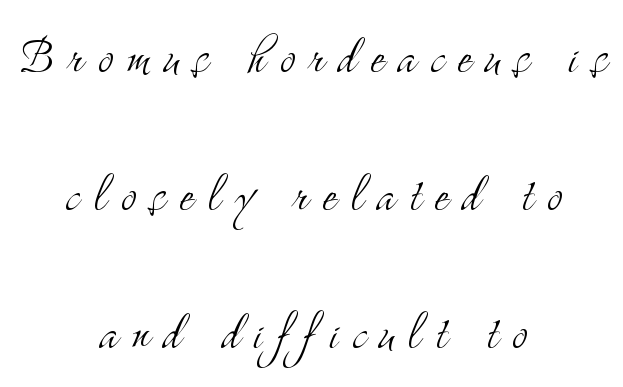
The image shows 59 px light, condensed serif type; set centered, loose line spacing (2.34x), unusually wide letter spacing (+0.24 em), not underlined; medium stroke contrast and a small x-height.
